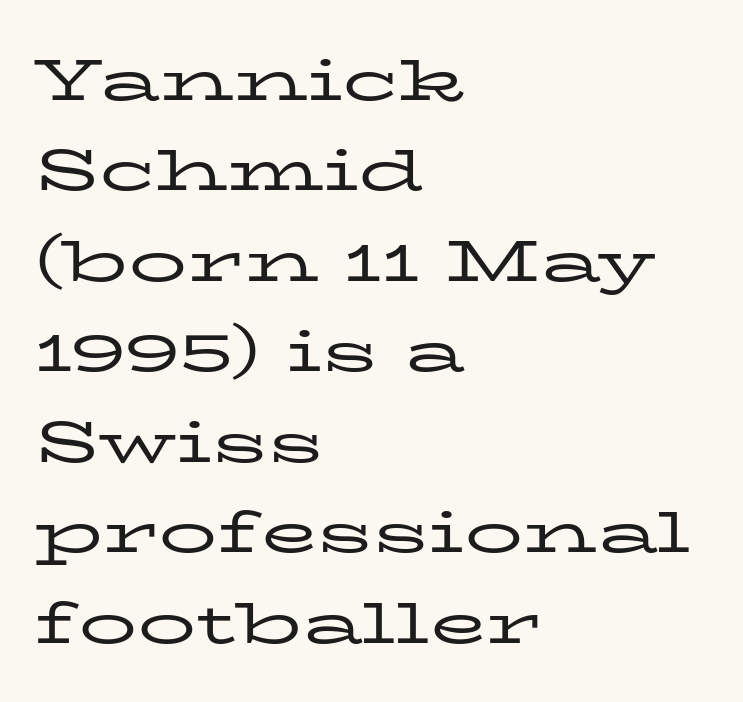
The image shows 58 px regular-weight, wide serif type, upright; set left-aligned, normal line spacing (1.56x), normal letter spacing, not underlined; low stroke contrast and a medium x-height.
